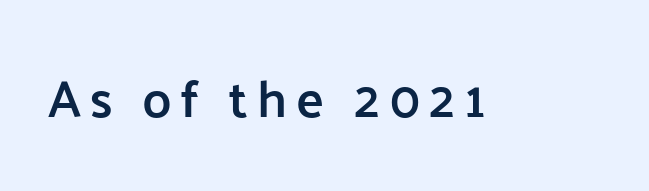
{"serif": "no", "italic": "no", "bold": "semi", "weight": "semibold", "width": "normal", "stroke_contrast": "low", "x_height": "medium", "monospaced": "no", "underline": "no", "glyph_px": 52}
